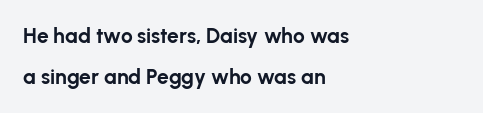
One glance says open: line gaps are wider than usual. The lettering holds an erect, upright posture throughout. This sample uses plain, unmodified letter spacing. Honestly, there is no underline to notice here at all.
